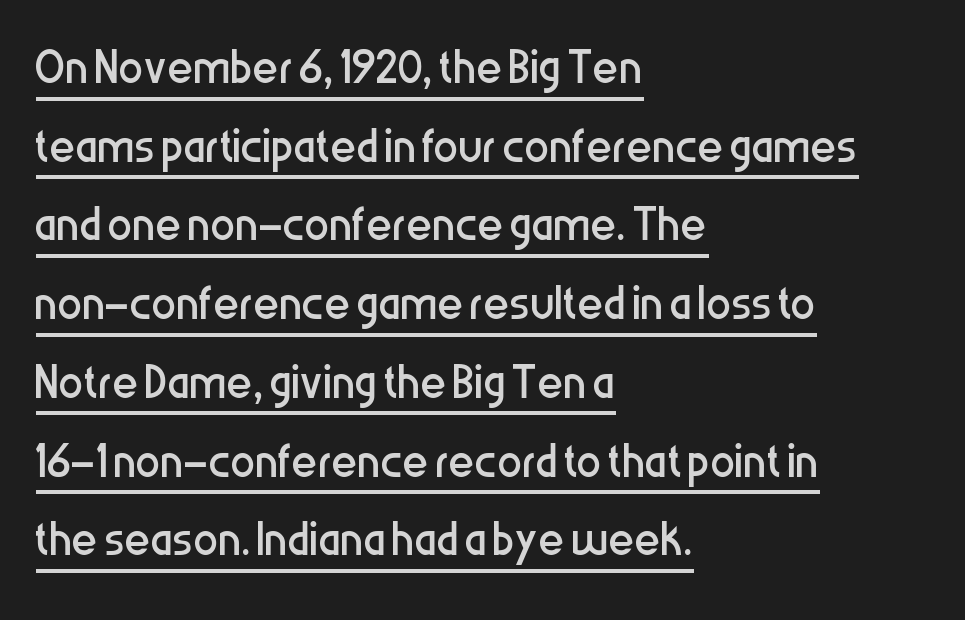
The image shows 62 px regular-weight, condensed sans-serif type, upright; set left-aligned, normal line spacing (1.27x), normal letter spacing, underlined; low stroke contrast and a medium x-height.
